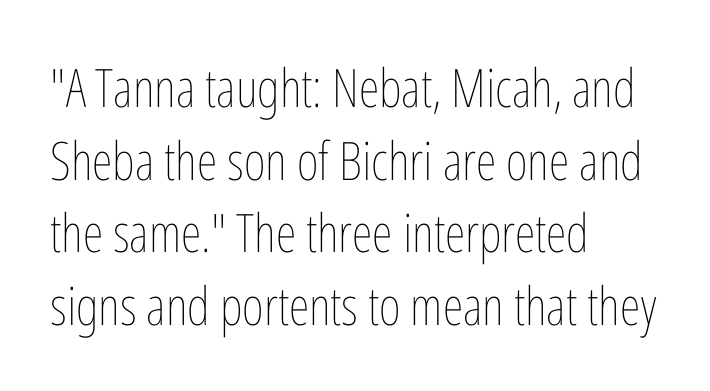
The image shows 53 px thin, condensed type, upright; set left-aligned, normal line spacing (1.37x), normal letter spacing, not underlined; low stroke contrast and a medium x-height.
